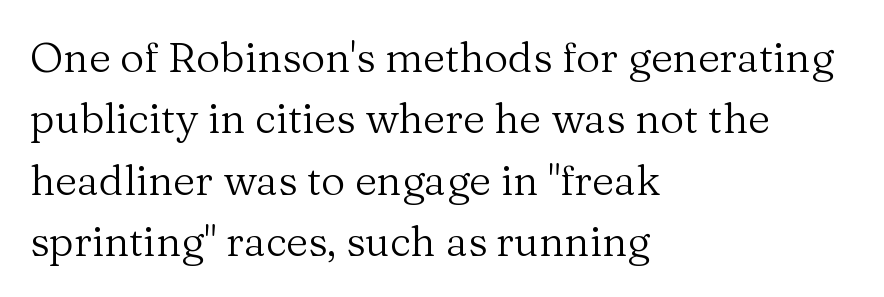
The image shows 42 px regular-weight serif type, upright; set left-aligned, normal line spacing (1.46x), normal letter spacing, not underlined; medium stroke contrast and a medium x-height.
